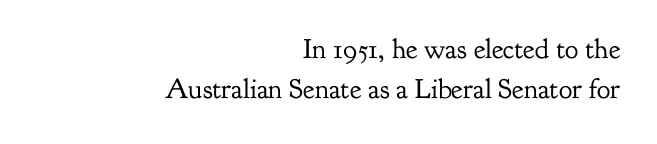
The image shows 28 px regular-weight serif type, upright; set right-aligned, normal line spacing (1.43x), normal letter spacing, not underlined; low stroke contrast and a small x-height.
